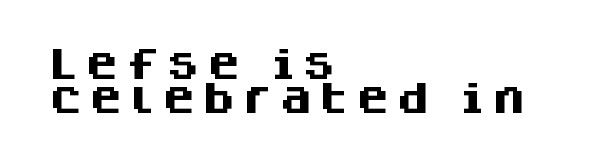
The image shows 34 px heavy sans-serif type, upright; set left-aligned, tight line spacing (0.99x), not underlined; medium stroke contrast and a large x-height.
